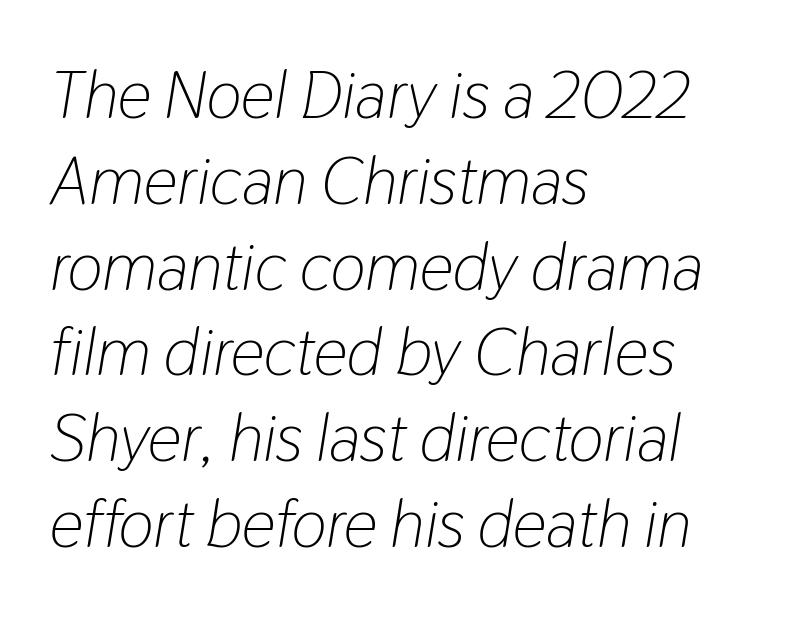
Q: Is the text bold? A: No.
Q: Is the text italic (slanted)? A: Yes, it leans right by about 9 degrees.
Q: Is the text underlined? A: No.
Q: How is the paragraph aligned? A: Left-aligned.
Q: Is the spacing between letters normal or unusually wide? A: Normal.
Q: Is the spacing between lines tight, normal or loose? A: Normal.
Q: Width (condensed, normal, or wide)? A: Condensed.
Q: Stroke contrast? A: Low.
Q: x-height? A: Medium.
Q: Monospaced? A: No.
